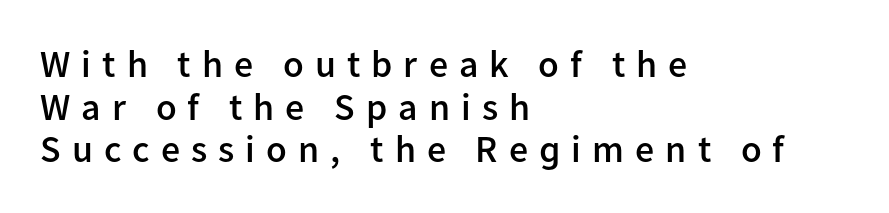
Q: Is the text bold? A: Semi-bold.
Q: Is the text italic (slanted)? A: No, it is upright.
Q: Is the typeface a serif or a sans-serif typeface? A: Sans-serif.
Q: Is the text underlined? A: No.
Q: How is the paragraph aligned? A: Left-aligned.
Q: Is the spacing between letters normal or unusually wide? A: Unusually wide.
Q: Is the spacing between lines tight, normal or loose? A: Tight.
Q: Width (condensed, normal, or wide)? A: Normal.
Q: Stroke contrast? A: Low.
Q: x-height? A: Medium.
Q: Monospaced? A: No.
